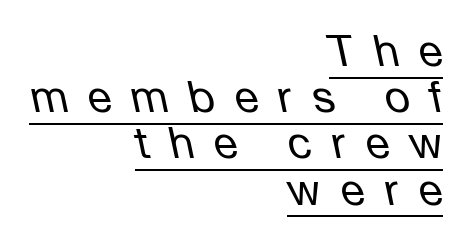
The image shows 44 px regular-weight type, italic (leaning left); set right-aligned, tight line spacing (1.05x), unusually wide letter spacing (+0.45 em), underlined; low stroke contrast and a medium x-height.
